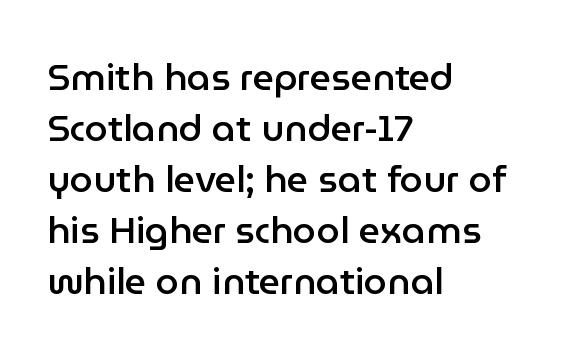
{"serif": "no", "italic": "no", "bold": "semi", "weight": "semibold", "width": "normal", "stroke_contrast": "low", "x_height": "medium", "monospaced": "no", "underline": "no", "align": "left", "line_spacing": "normal", "line_spacing_ratio": 1.38, "letter_spacing": "normal", "letter_spacing_em": 0.0, "glyph_px": 37}
